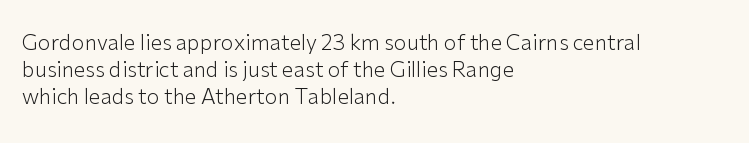
These lines keep a tight, regular rhythm from letter to letter. The rows are spaced the way most documents space them. Nothing heavy about these letters — not bold at all. A roman cut, with each character standing at attention. Check under the words: just untouched page. All the whitespace from short lines collects on the right.
